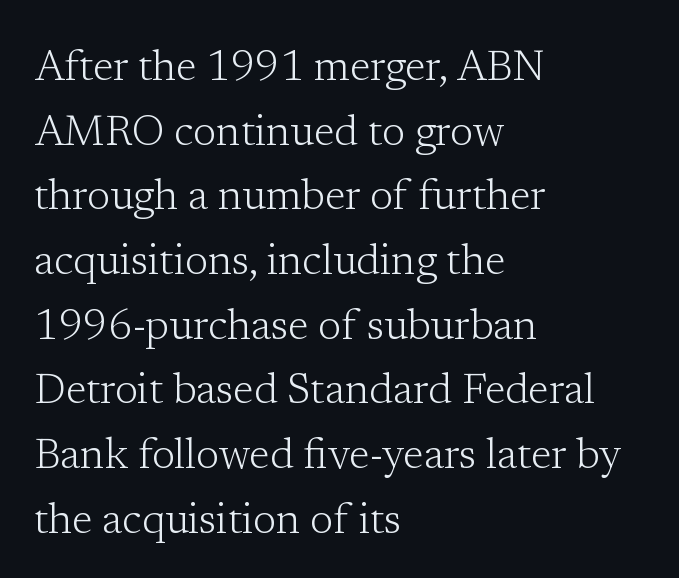
Q: Is the text bold? A: No.
Q: Is the text italic (slanted)? A: No, it is upright.
Q: Is the typeface a serif or a sans-serif typeface? A: Serif.
Q: Is the text underlined? A: No.
Q: How is the paragraph aligned? A: Left-aligned.
Q: Is the spacing between letters normal or unusually wide? A: Normal.
Q: Is the spacing between lines tight, normal or loose? A: Normal.
Q: Width (condensed, normal, or wide)? A: Normal.
Q: Stroke contrast? A: Low.
Q: x-height? A: Medium.
Q: Monospaced? A: No.
